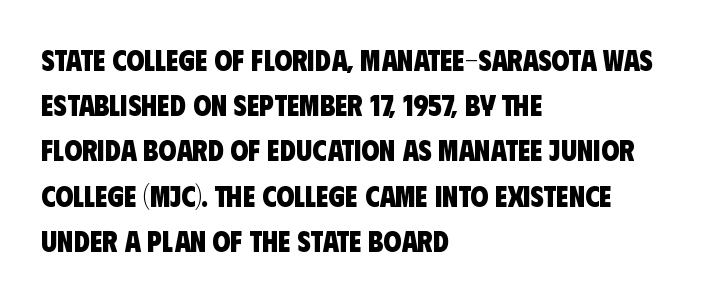
The image shows 29 px heavy, condensed sans-serif type; set left-aligned, normal line spacing (1.56x), normal letter spacing, not underlined; low stroke contrast and a large x-height.
